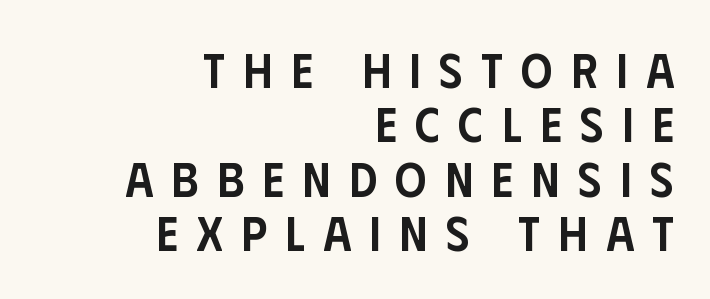
The image shows 49 px semibold, condensed sans-serif type, upright; set right-aligned, tight line spacing (1.11x), unusually wide letter spacing (+0.38 em), not underlined; low stroke contrast and a large x-height.
